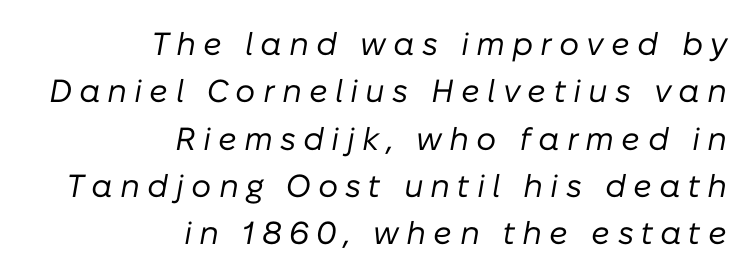
The image shows 32 px regular-weight type, italic (leaning right); set right-aligned, normal line spacing (1.48x), unusually wide letter spacing (+0.22 em), not underlined; low stroke contrast and a medium x-height.
